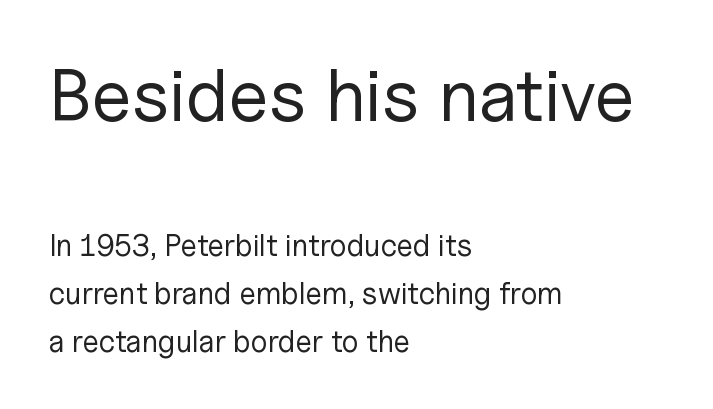
The image shows 74 px regular-weight sans-serif type, upright; set left-aligned, normal line spacing (1.6x), normal letter spacing, not underlined; the first (top) block is 2.47x larger; low stroke contrast and a medium x-height.
